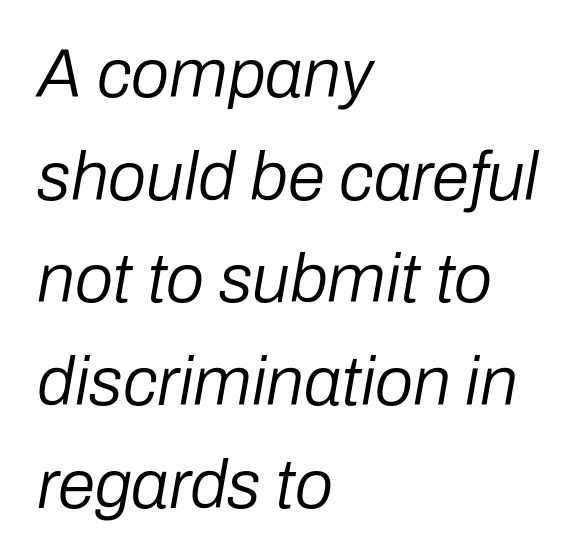
The image shows 68 px regular-weight type, italic (leaning right); set left-aligned, normal line spacing (1.51x), normal letter spacing, not underlined; low stroke contrast and a medium x-height.
